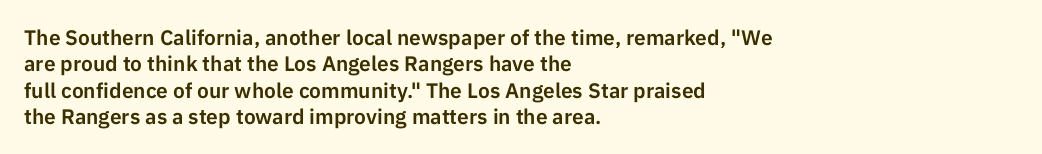
The image shows 21 px text type, upright; set left-aligned, normal line spacing (1.26x), normal letter spacing, not underlined.
